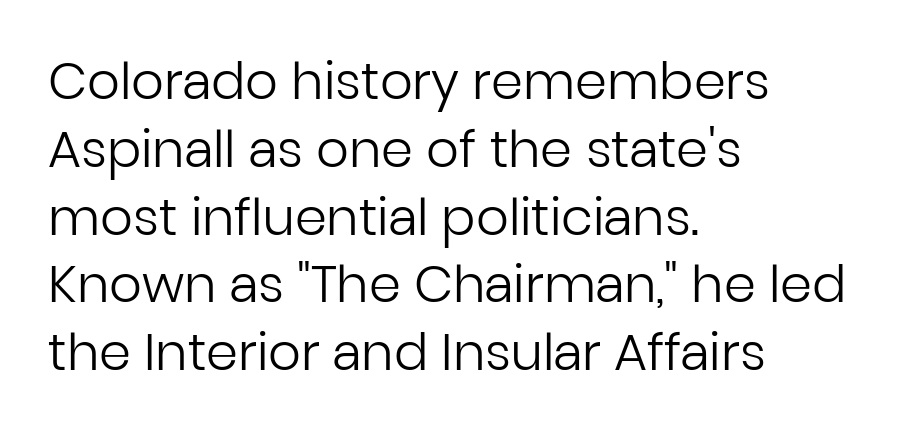
{"serif": "no", "italic": "no", "bold": "no", "weight": "regular", "width": "normal", "stroke_contrast": "low", "x_height": "medium", "monospaced": "no", "underline": "no", "align": "left", "line_spacing": "normal", "line_spacing_ratio": 1.33, "letter_spacing": "normal", "letter_spacing_em": 0.0, "glyph_px": 51}
